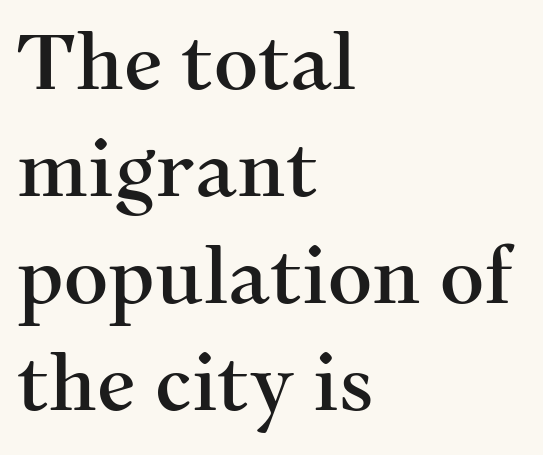
The image shows 77 px serif type, upright; set left-aligned, normal line spacing (1.39x), normal letter spacing, not underlined; medium stroke contrast and a medium x-height.
